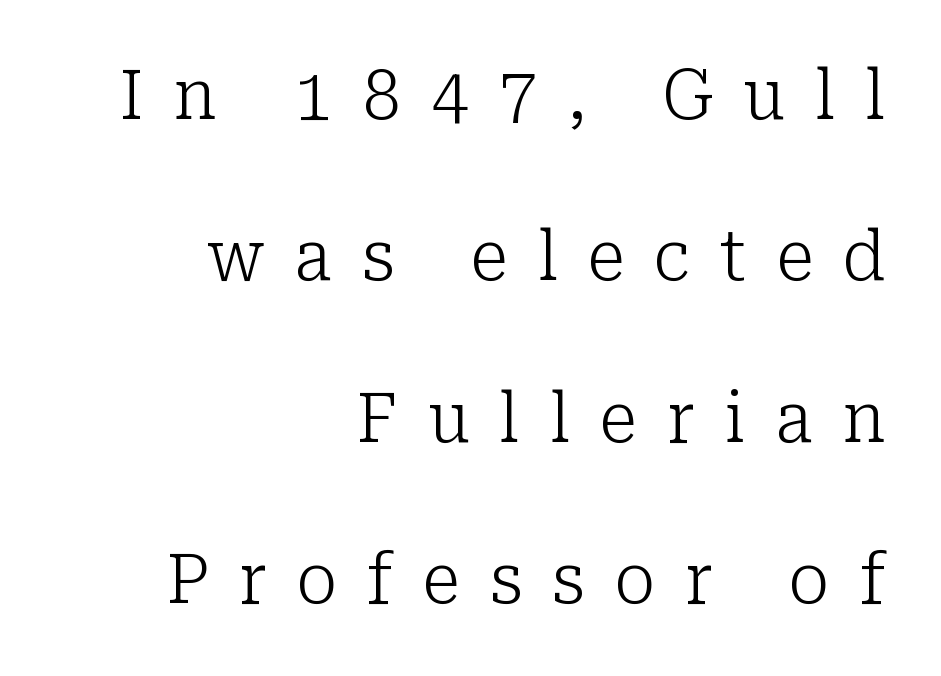
Q: Is the text bold? A: No.
Q: Is the text italic (slanted)? A: No, it is upright.
Q: Is the typeface a serif or a sans-serif typeface? A: Serif.
Q: Is the text underlined? A: No.
Q: How is the paragraph aligned? A: Right-aligned.
Q: Is the spacing between letters normal or unusually wide? A: Unusually wide.
Q: Is the spacing between lines tight, normal or loose? A: Loose.
Q: Width (condensed, normal, or wide)? A: Normal.
Q: Stroke contrast? A: Low.
Q: x-height? A: Medium.
Q: Monospaced? A: No.
